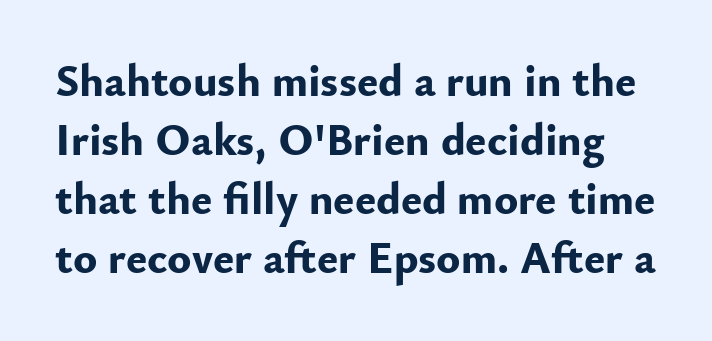
Each word holds together tightly as a unit, with standard inter-letter gaps. Is the type bold? Yes — the strokes are clearly thick and heavy. Proportional: the letters do not fall into vertical columns. The rendering shows plain stroke endings on the letterforms — a sans-serif design. A normal amount of white space separates one row of letters from the next. No word sits above an underline.
